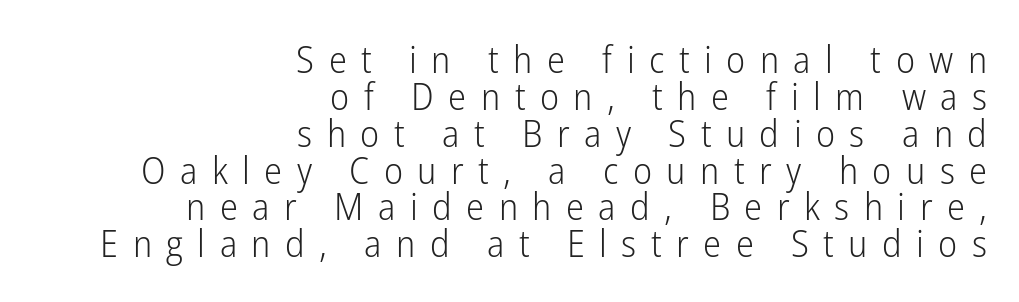
Q: Is the text bold? A: No.
Q: Is the text italic (slanted)? A: No, it is upright.
Q: Is the typeface a serif or a sans-serif typeface? A: Sans-serif.
Q: Is the text underlined? A: No.
Q: How is the paragraph aligned? A: Right-aligned.
Q: Is the spacing between letters normal or unusually wide? A: Unusually wide.
Q: Is the spacing between lines tight, normal or loose? A: Tight.
Q: Width (condensed, normal, or wide)? A: Condensed.
Q: Stroke contrast? A: Low.
Q: x-height? A: Medium.
Q: Monospaced? A: No.
